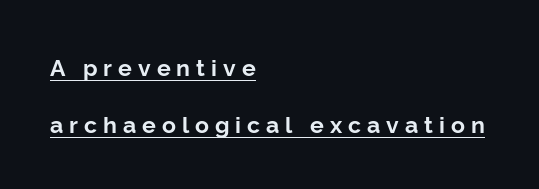
Q: Is the text bold? A: Yes.
Q: Is the text italic (slanted)? A: No, it is upright.
Q: Is the text underlined? A: Yes.
Q: How is the paragraph aligned? A: Left-aligned.
Q: Is the spacing between letters normal or unusually wide? A: Unusually wide.
Q: Is the spacing between lines tight, normal or loose? A: Loose.
